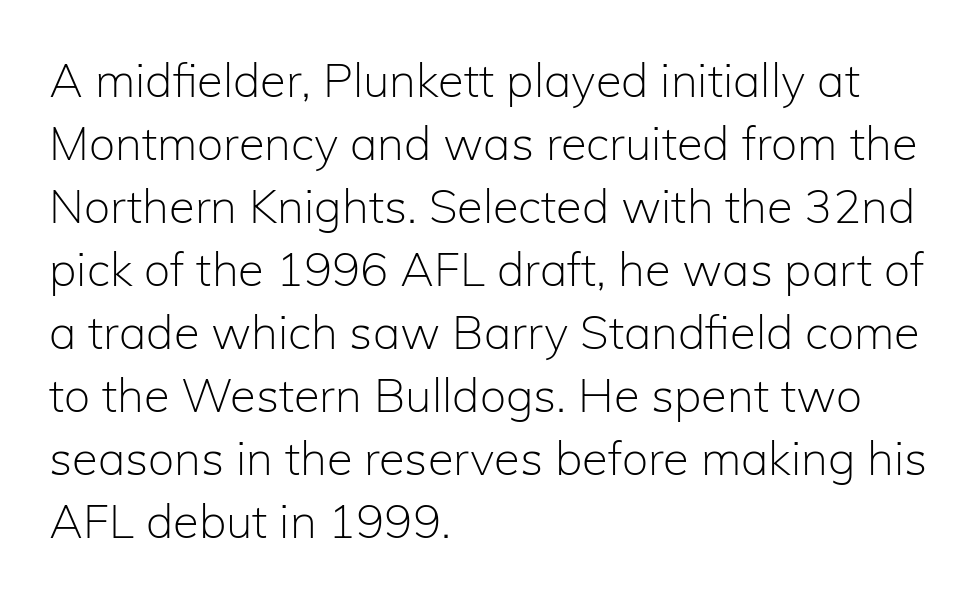
The image shows 47 px light sans-serif type, upright; set left-aligned, normal line spacing (1.34x), normal letter spacing, not underlined; low stroke contrast and a medium x-height.
